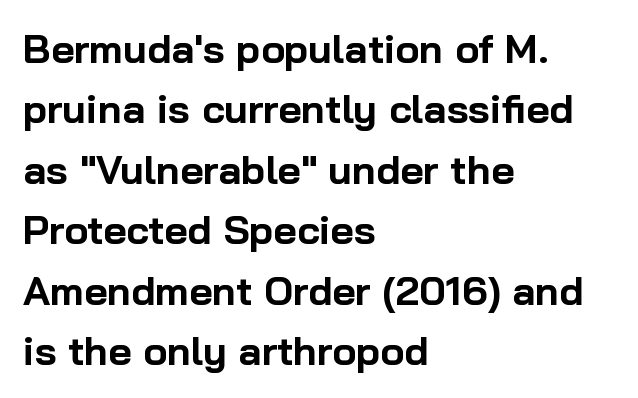
Q: Is the text bold? A: Yes.
Q: Is the text italic (slanted)? A: No, it is upright.
Q: Is the typeface a serif or a sans-serif typeface? A: Sans-serif.
Q: Is the text underlined? A: No.
Q: How is the paragraph aligned? A: Left-aligned.
Q: Is the spacing between letters normal or unusually wide? A: Normal.
Q: Is the spacing between lines tight, normal or loose? A: Normal.
Q: Width (condensed, normal, or wide)? A: Normal.
Q: Stroke contrast? A: Low.
Q: x-height? A: Medium.
Q: Monospaced? A: No.
